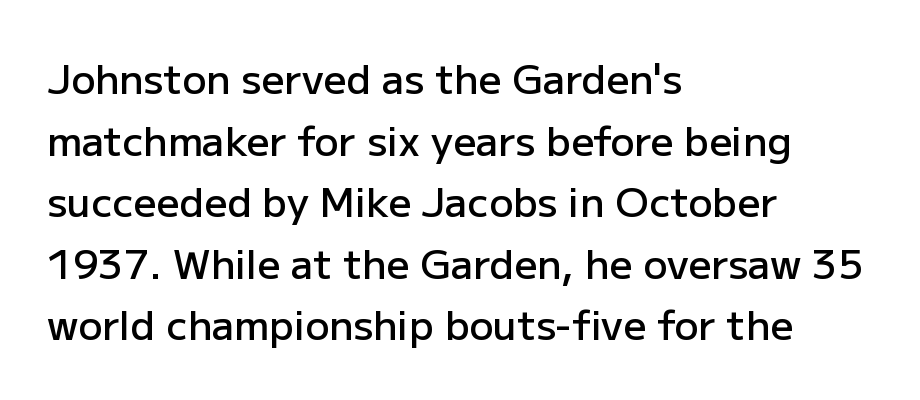
{"serif": "no", "italic": "no", "bold": "semi", "weight": "semibold", "width": "normal", "stroke_contrast": "low", "x_height": "medium", "monospaced": "no", "underline": "no", "align": "left", "line_spacing": "normal", "line_spacing_ratio": 1.54, "letter_spacing": "normal", "letter_spacing_em": 0.0, "glyph_px": 40}
